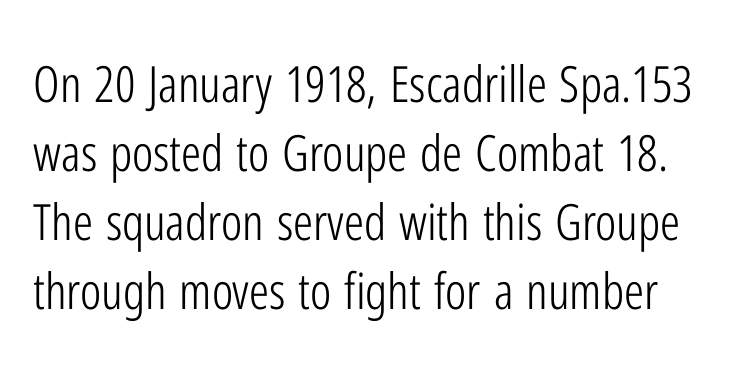
Q: Is the text bold? A: No.
Q: Is the text italic (slanted)? A: No, it is upright.
Q: Is the typeface a serif or a sans-serif typeface? A: Sans-serif.
Q: Is the text underlined? A: No.
Q: Is the spacing between letters normal or unusually wide? A: Normal.
Q: Is the spacing between lines tight, normal or loose? A: Normal.
Q: Width (condensed, normal, or wide)? A: Condensed.
Q: Stroke contrast? A: Low.
Q: x-height? A: Medium.
Q: Monospaced? A: No.
